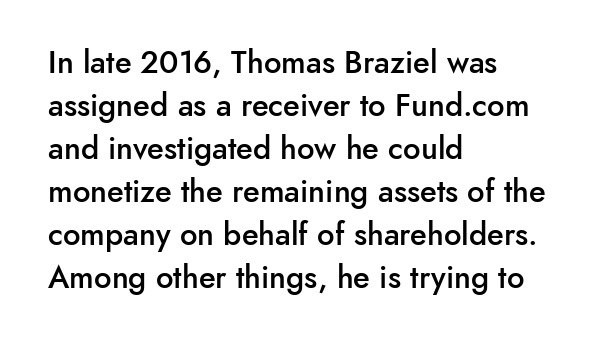
{"serif": "no", "italic": "no", "bold": "semi", "weight": "semibold", "width": "normal", "stroke_contrast": "low", "x_height": "small", "monospaced": "no", "underline": "no", "align": "left", "line_spacing": "normal", "line_spacing_ratio": 1.39, "letter_spacing": "normal", "letter_spacing_em": 0.0, "glyph_px": 31}
